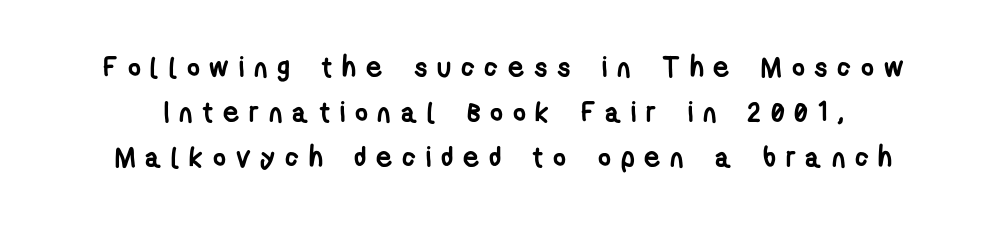
{"serif": "no", "bold": "yes", "weight": "semibold", "width": "condensed", "stroke_contrast": "low", "x_height": "medium", "monospaced": "no", "underline": "no", "line_spacing": "normal", "line_spacing_ratio": 1.61, "letter_spacing": "wide", "letter_spacing_em": 0.35, "glyph_px": 28}
